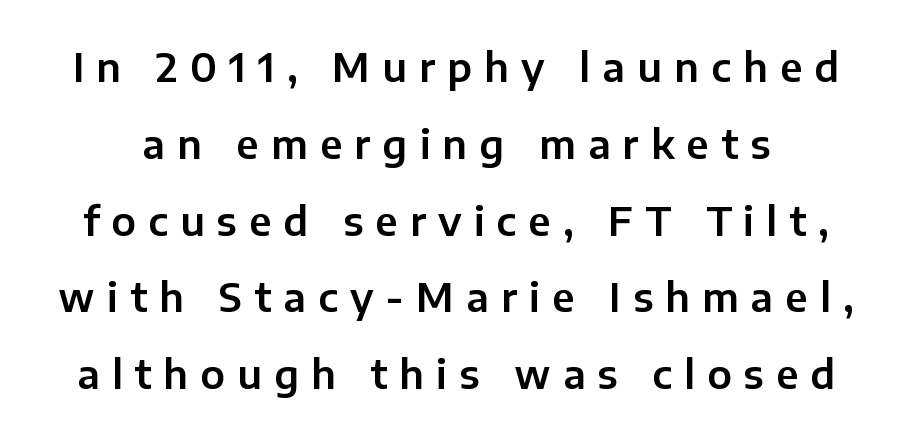
The image shows 39 px sans-serif type, upright; set loose line spacing (1.97x), unusually wide letter spacing (+0.31 em), not underlined; low stroke contrast and a medium x-height.
